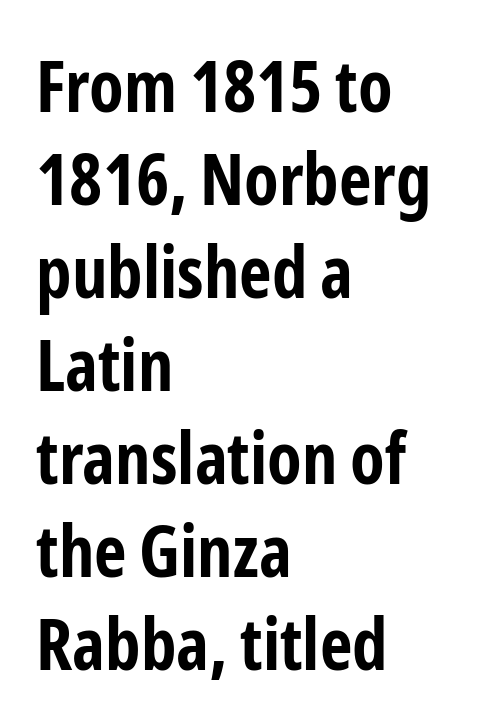
The image shows 71 px bold, condensed sans-serif type, upright; set left-aligned, normal line spacing (1.31x), normal letter spacing, not underlined; low stroke contrast and a medium x-height.
